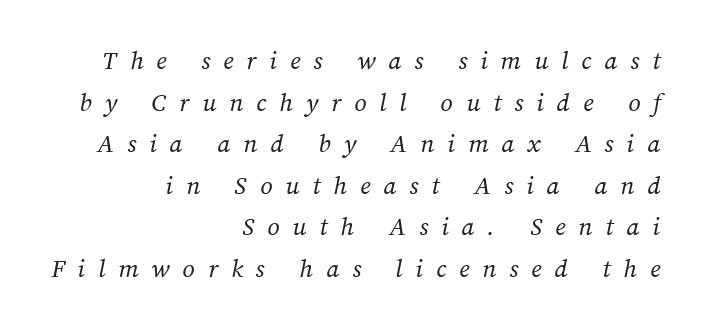
{"bold": "no", "underline": "no", "align": "right", "line_spacing": "normal", "line_spacing_ratio": 1.54, "letter_spacing": "wide", "letter_spacing_em": 0.48, "glyph_px": 27}
